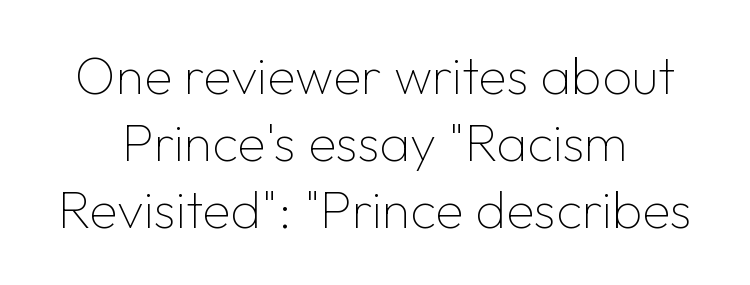
{"serif": "no", "italic": "no", "bold": "no", "weight": "thin", "width": "normal", "stroke_contrast": "low", "x_height": "medium", "monospaced": "no", "underline": "no", "align": "center", "line_spacing": "normal", "line_spacing_ratio": 1.29, "letter_spacing": "normal", "letter_spacing_em": 0.0, "glyph_px": 52}
